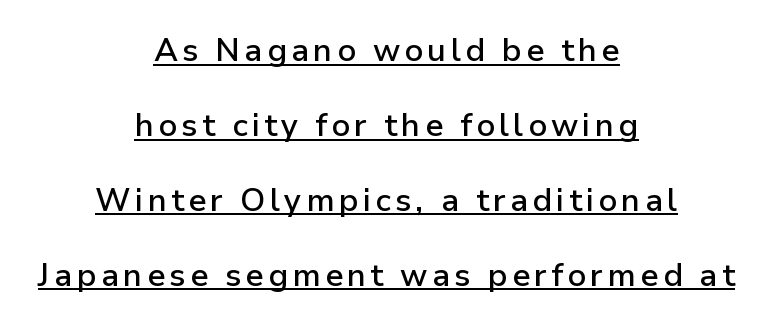
{"serif": "no", "italic": "no", "bold": "semi", "weight": "semibold", "width": "normal", "stroke_contrast": "low", "x_height": "medium", "monospaced": "no", "underline": "yes", "align": "center", "line_spacing": "loose", "line_spacing_ratio": 2.34, "glyph_px": 32}
